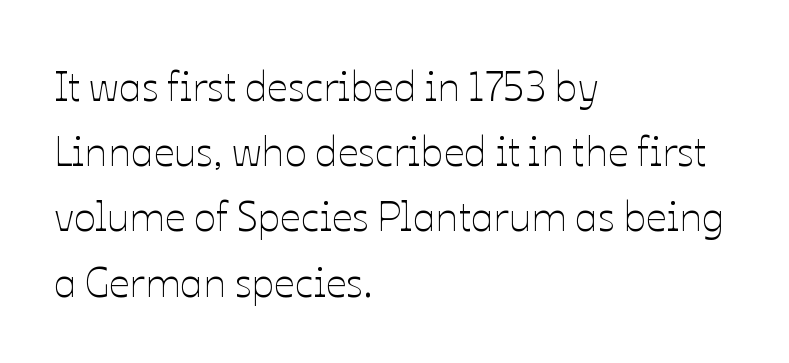
Q: Is the text bold? A: No.
Q: Is the text italic (slanted)? A: No, it is upright.
Q: Is the text underlined? A: No.
Q: How is the paragraph aligned? A: Left-aligned.
Q: Is the spacing between letters normal or unusually wide? A: Normal.
Q: Is the spacing between lines tight, normal or loose? A: Normal.
Q: Width (condensed, normal, or wide)? A: Normal.
Q: Stroke contrast? A: Low.
Q: x-height? A: Medium.
Q: Monospaced? A: No.
